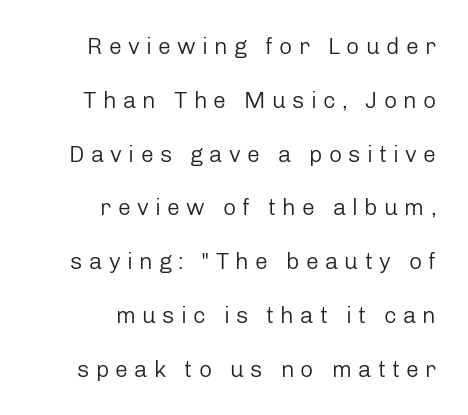
The image shows 23 px text type, upright; set right-aligned, loose line spacing (2.34x), unusually wide letter spacing (+0.27 em), not underlined.
